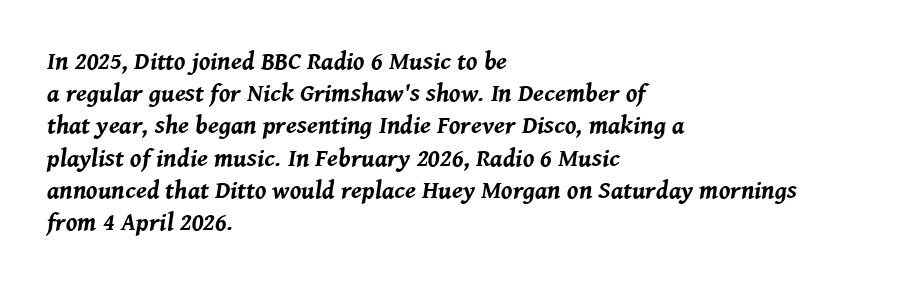
Compared with typical body copy, the letter spacing here is the same. These words are printed bold, with thick strokes throughout. The ragged edge is on the right, which tells us the setting is flush left. Evenly set lines give the paragraph a standard silhouette.
